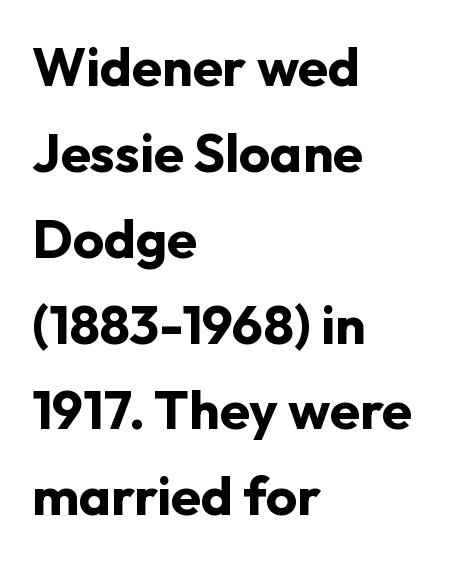
The image shows 54 px bold sans-serif type, upright; set left-aligned, normal line spacing (1.59x), normal letter spacing, not underlined; low stroke contrast and a medium x-height.
